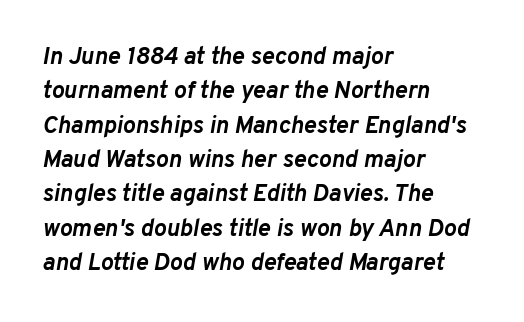
The image shows 24 px bold type, italic (leaning right); set left-aligned, normal line spacing (1.43x), normal letter spacing, not underlined.
